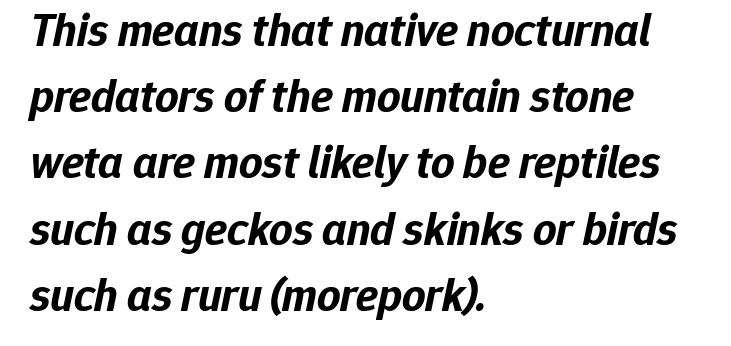
The image shows 46 px bold type, italic (leaning right); set left-aligned, normal line spacing (1.44x), normal letter spacing, not underlined; low stroke contrast and a medium x-height.
